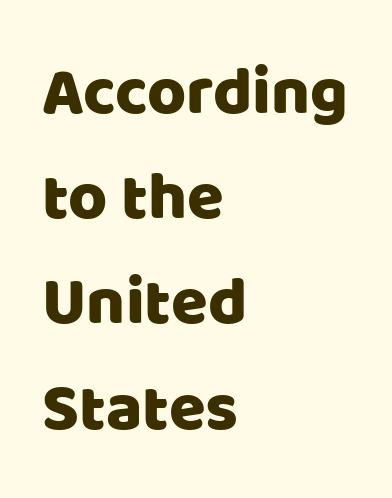
Q: Is the text italic (slanted)? A: No, it is upright.
Q: Is the typeface a serif or a sans-serif typeface? A: Sans-serif.
Q: Is the text underlined? A: No.
Q: How is the paragraph aligned? A: Left-aligned.
Q: Is the spacing between letters normal or unusually wide? A: Normal.
Q: Is the spacing between lines tight, normal or loose? A: Normal.
Q: Width (condensed, normal, or wide)? A: Normal.
Q: Stroke contrast? A: Low.
Q: x-height? A: Large.
Q: Monospaced? A: No.
